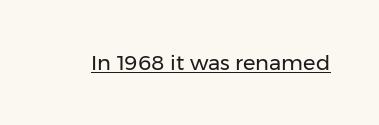
Italic: no, the glyphs are upright roman. You can see a thin bar hugging the bottom of the glyphs. Nothing heavy about these letters — not bold at all. Look at the tracking — it's just the regular setting, nothing added.
